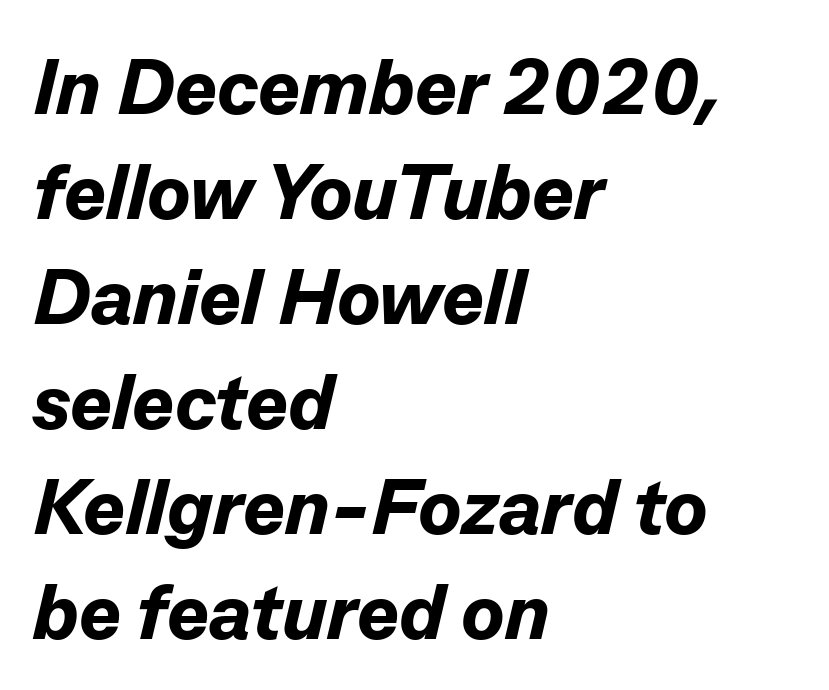
{"italic": "yes", "lean": "right", "slant_degrees": 13, "bold": "yes", "weight": "bold", "width": "normal", "stroke_contrast": "low", "x_height": "medium", "monospaced": "no", "underline": "no", "align": "left", "line_spacing": "normal", "line_spacing_ratio": 1.33, "letter_spacing": "normal", "letter_spacing_em": 0.0, "glyph_px": 79}
